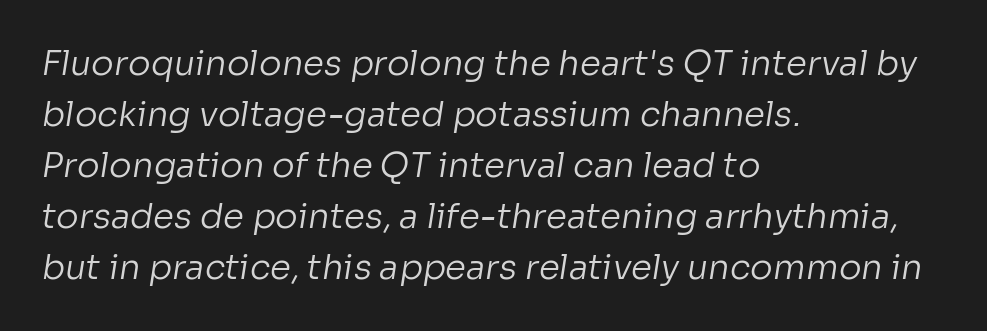
The image shows 34 px regular-weight sans-serif type; set left-aligned, normal line spacing (1.5x), normal letter spacing, not underlined; low stroke contrast and a medium x-height.
